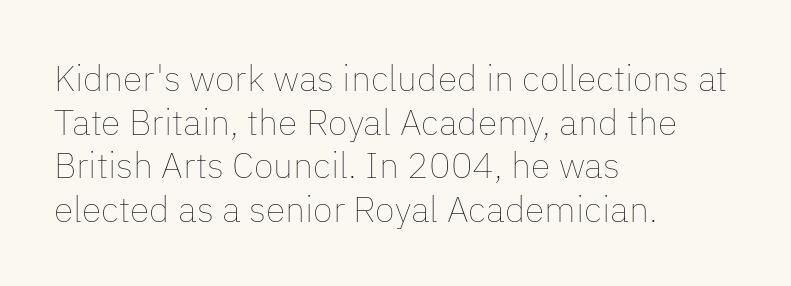
{"italic": "no", "bold": "no", "weight": "thin", "width": "normal", "stroke_contrast": "low", "x_height": "medium", "monospaced": "no", "underline": "no", "align": "left", "line_spacing_ratio": 1.21, "letter_spacing": "normal", "letter_spacing_em": 0.0, "glyph_px": 36}
